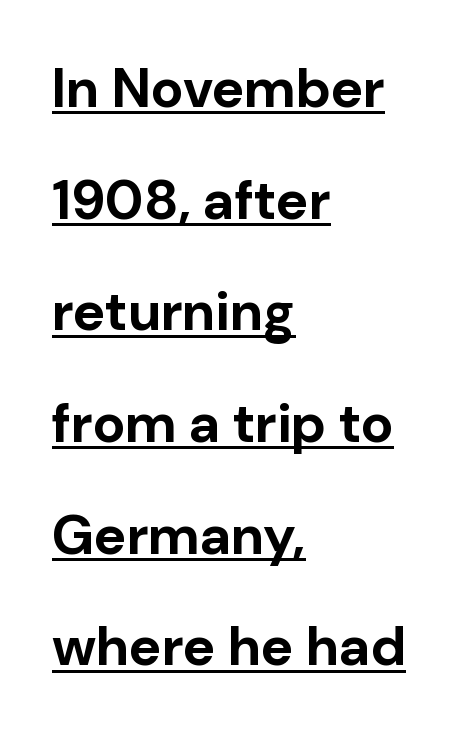
{"serif": "no", "italic": "no", "bold": "yes", "weight": "bold", "width": "normal", "stroke_contrast": "low", "x_height": "medium", "monospaced": "no", "underline": "yes", "align": "left", "line_spacing": "loose", "line_spacing_ratio": 2.03, "letter_spacing": "normal", "letter_spacing_em": 0.0, "glyph_px": 55}
